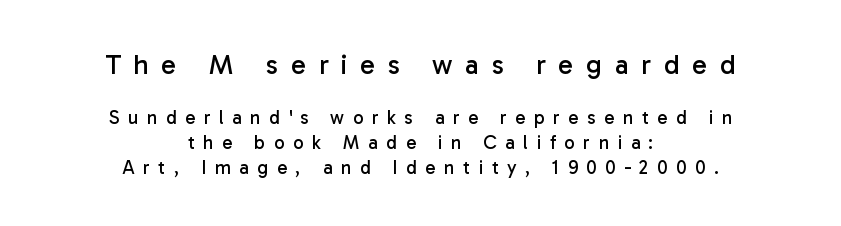
Q: Is the text bold? A: No.
Q: Is the text italic (slanted)? A: No, it is upright.
Q: Is the typeface a serif or a sans-serif typeface? A: Sans-serif.
Q: Is the text underlined? A: No.
Q: How is the paragraph aligned? A: Centered.
Q: Is the spacing between letters normal or unusually wide? A: Unusually wide.
Q: Is the spacing between lines tight, normal or loose? A: Normal.
Q: Which block of text is set in a larger size, the first (top) or the second (bottom)? A: The first (top) one.
Q: Width (condensed, normal, or wide)? A: Normal.
Q: Stroke contrast? A: Low.
Q: x-height? A: Medium.
Q: Monospaced? A: No.
